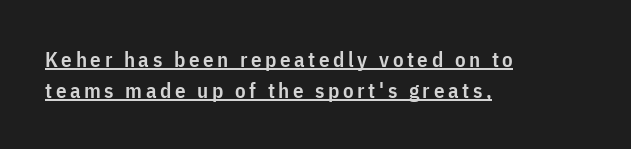
{"italic": "no", "bold": "semi", "underline": "yes", "align": "left", "line_spacing": "normal", "line_spacing_ratio": 1.46, "glyph_px": 21}
